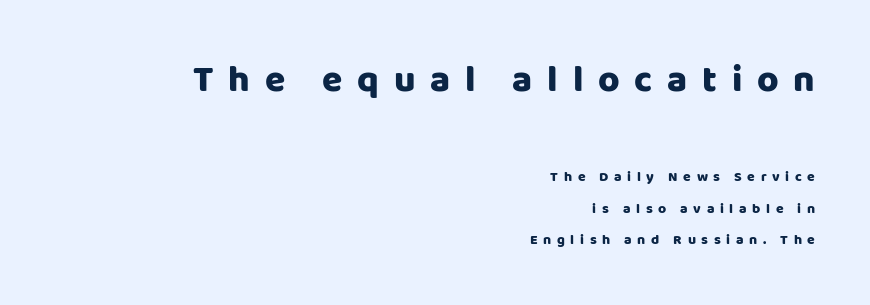
Q: Is the text italic (slanted)? A: No, it is upright.
Q: Is the typeface a serif or a sans-serif typeface? A: Sans-serif.
Q: Is the text underlined? A: No.
Q: How is the paragraph aligned? A: Right-aligned.
Q: Is the spacing between letters normal or unusually wide? A: Unusually wide.
Q: Is the spacing between lines tight, normal or loose? A: Loose.
Q: Which block of text is set in a larger size, the first (top) or the second (bottom)? A: The first (top) one.
Q: Width (condensed, normal, or wide)? A: Normal.
Q: Stroke contrast? A: Low.
Q: x-height? A: Large.
Q: Monospaced? A: No.
